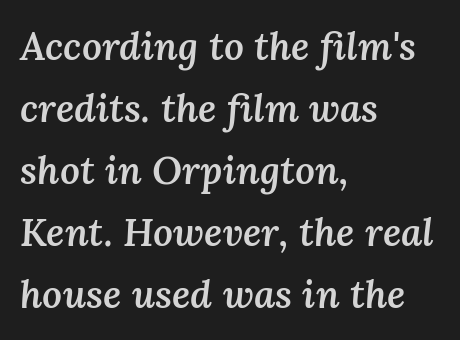
A semibold gives these letters moderate extra thickness, short of bold. Is the letter spacing exaggerated? No — it looks like the ordinary default. There's an unmistakable incline to the writing here. Whoever set this chose a conventional vertical rhythm. Think of a printed novel: that variable character pitch is what you see here. Glance below the letters and you will spot only blank space.
